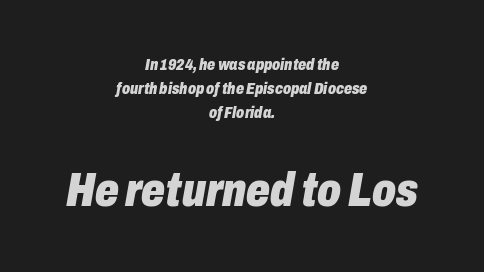
Q: Is the text bold? A: Yes.
Q: Is the text italic (slanted)? A: Yes, it leans right by about 10 degrees.
Q: Is the text underlined? A: No.
Q: How is the paragraph aligned? A: Centered.
Q: Is the spacing between letters normal or unusually wide? A: Normal.
Q: Is the spacing between lines tight, normal or loose? A: Normal.
Q: Which block of text is set in a larger size, the first (top) or the second (bottom)? A: The second (bottom) one.
Q: Width (condensed, normal, or wide)? A: Condensed.
Q: Stroke contrast? A: Low.
Q: x-height? A: Medium.
Q: Monospaced? A: No.
